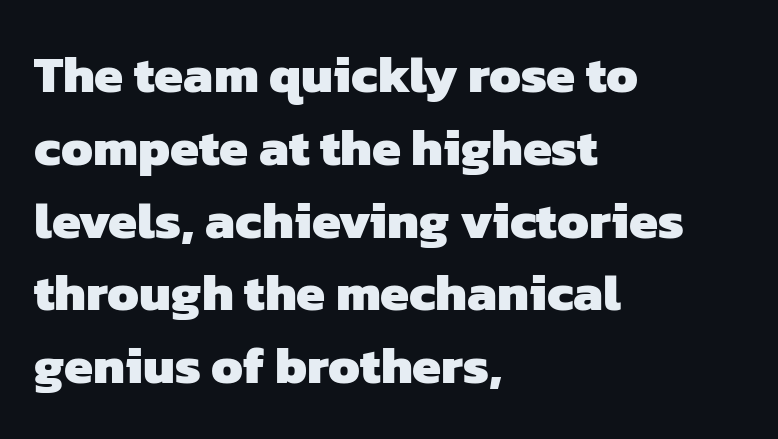
{"serif": "no", "bold": "yes", "weight": "heavy", "width": "normal", "stroke_contrast": "low", "x_height": "medium", "monospaced": "no", "underline": "no", "align": "left", "line_spacing": "normal", "line_spacing_ratio": 1.4, "letter_spacing": "normal", "letter_spacing_em": 0.0, "glyph_px": 52}
